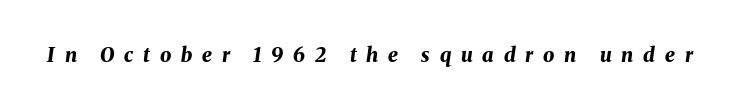
The image shows 20 px bold type, italic (leaning right); set unusually wide letter spacing (+0.49 em), not underlined.
